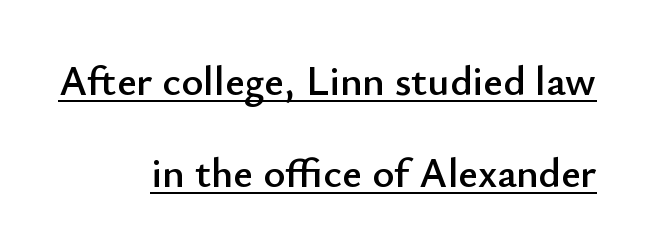
The image shows 42 px sans-serif type, upright; set right-aligned, loose line spacing (2.2x), normal letter spacing, underlined; low stroke contrast and a small x-height.
